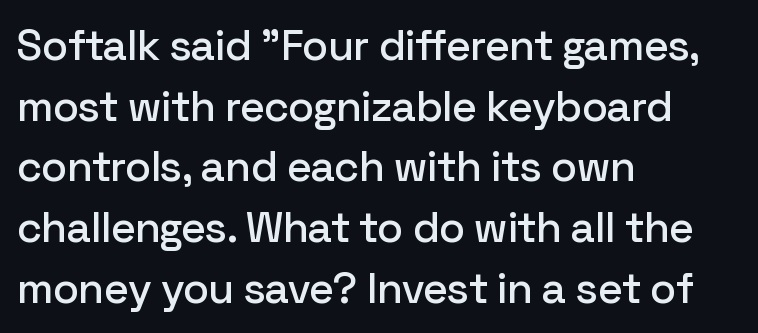
Looks like regular typesetting: each glyph gets only the width it needs. The specimen reads as upright at a glance. A sans-serif font was chosen for this passage. Teacher's note: observe the even left margin — that is flush-left alignment.
